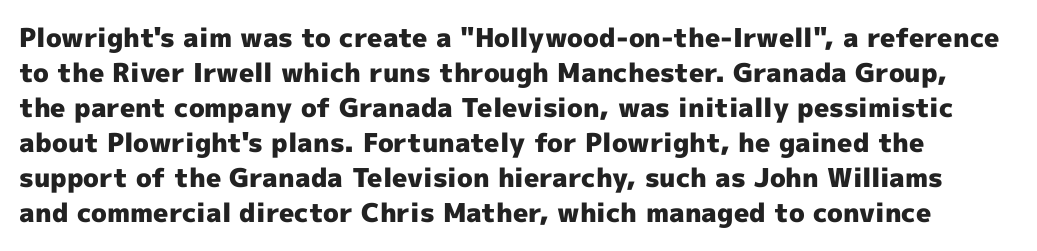
Q: Is the text bold? A: Yes.
Q: Is the text italic (slanted)? A: No, it is upright.
Q: Is the text underlined? A: No.
Q: Is the spacing between letters normal or unusually wide? A: Normal.
Q: Is the spacing between lines tight, normal or loose? A: Normal.
